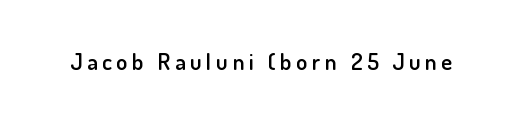
{"italic": "no", "bold": "semi", "underline": "no", "letter_spacing": "wide", "letter_spacing_em": 0.2, "glyph_px": 23}
